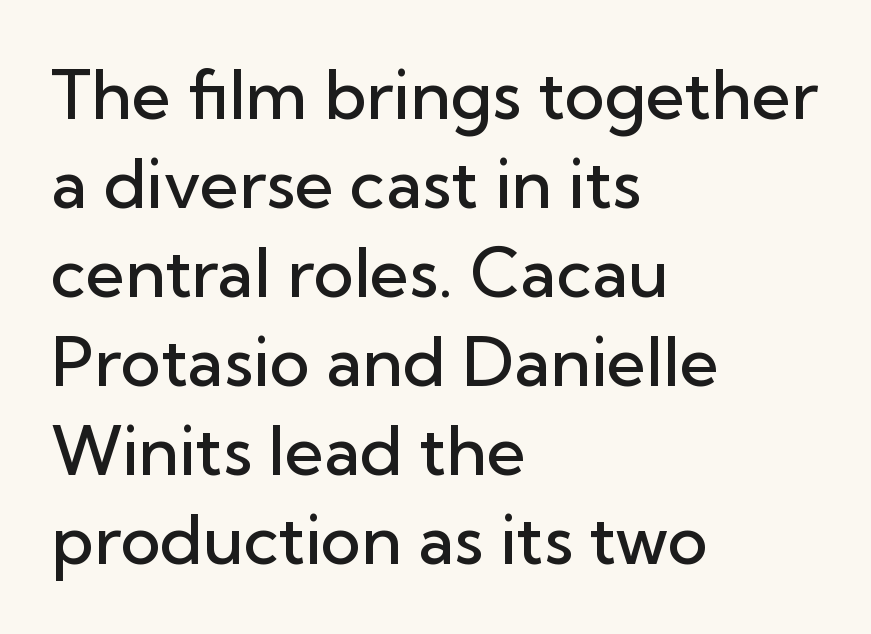
The image shows 68 px semibold sans-serif type, upright; set left-aligned, normal line spacing (1.31x), normal letter spacing, not underlined; low stroke contrast and a medium x-height.
